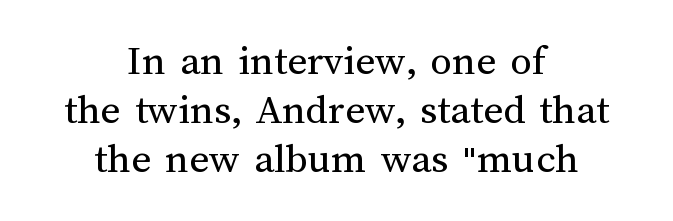
{"italic": "no", "bold": "no", "weight": "regular", "width": "normal", "stroke_contrast": "medium", "x_height": "medium", "monospaced": "no", "underline": "no", "align": "center", "line_spacing": "tight", "line_spacing_ratio": 1.14, "letter_spacing": "normal", "letter_spacing_em": 0.0, "glyph_px": 43}
